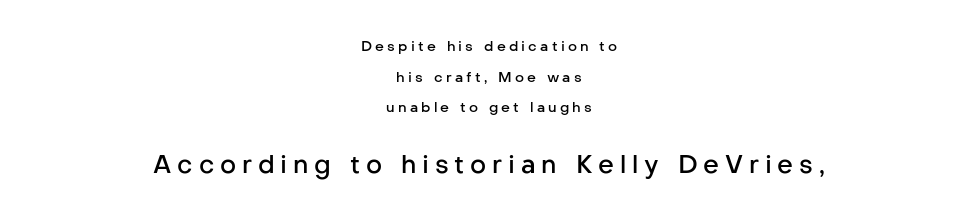
Tall strokes in this sample are plumb rather than angled. The gaps between neighbouring characters are conspicuously large. Horizontal bands of white between lines are thick stripes. Letters rest on an invisible, unmarked baseline. Size hierarchy here favors the trailing block over the leading one. The characters look somewhat weighty, a semibold short of true bold.
